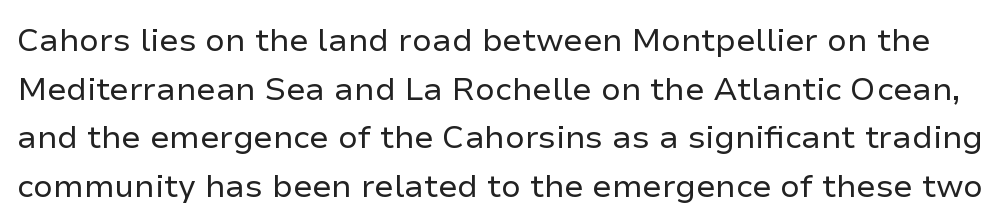
The image shows 32 px regular-weight sans-serif type, upright; set normal line spacing (1.52x), normal letter spacing, not underlined; low stroke contrast and a medium x-height.
